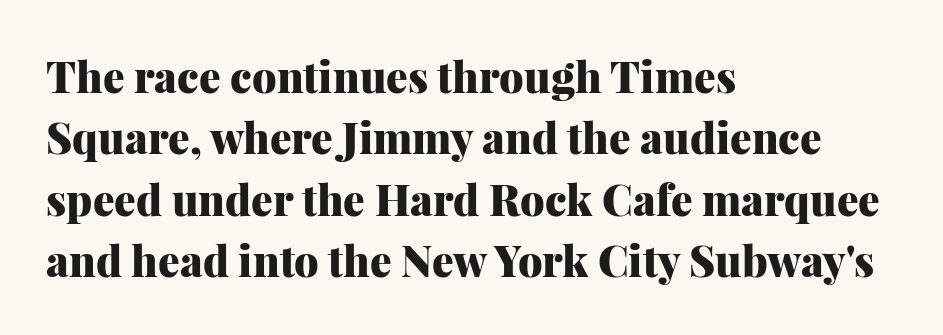
What's the leading like? Ordinary, nothing unusual. What kind of face is this? One with serifs. The passage shown is typed in a proportional face where columns would drift. In terms of letterspacing, this is plain default setting. Underline: absent. You'd pick this weight for a headline — it's a proper bold.
